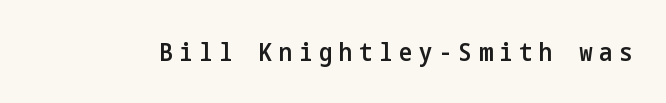
Q: Is the text bold? A: Semi-bold.
Q: Is the text italic (slanted)? A: No, it is upright.
Q: Is the text underlined? A: No.
Q: Is the spacing between letters normal or unusually wide? A: Unusually wide.
